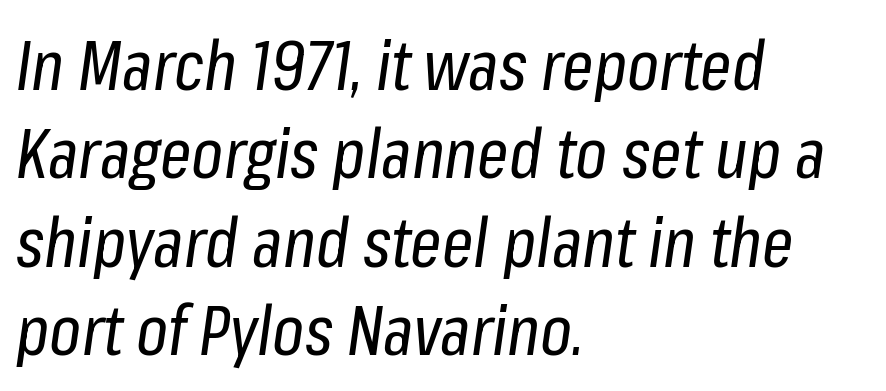
Q: Is the text bold? A: No.
Q: Is the text italic (slanted)? A: Yes, it leans right by about 8 degrees.
Q: Is the text underlined? A: No.
Q: How is the paragraph aligned? A: Left-aligned.
Q: Is the spacing between letters normal or unusually wide? A: Normal.
Q: Is the spacing between lines tight, normal or loose? A: Normal.
Q: Width (condensed, normal, or wide)? A: Condensed.
Q: Stroke contrast? A: Low.
Q: x-height? A: Medium.
Q: Monospaced? A: No.
